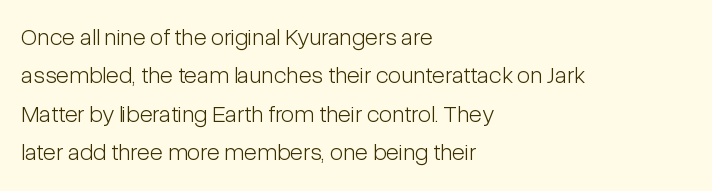
{"italic": "no", "bold": "no", "underline": "no", "align": "left", "line_spacing": "normal", "line_spacing_ratio": 1.6, "letter_spacing": "normal", "letter_spacing_em": 0.0, "glyph_px": 24}
